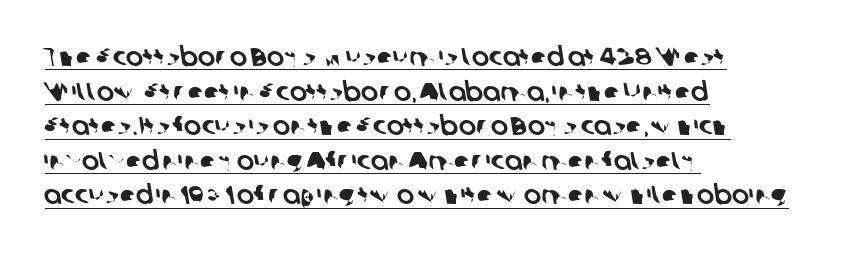
{"underline": "yes", "align": "left", "line_spacing": "normal", "line_spacing_ratio": 1.33, "letter_spacing": "normal", "letter_spacing_em": 0.0, "glyph_px": 26}
